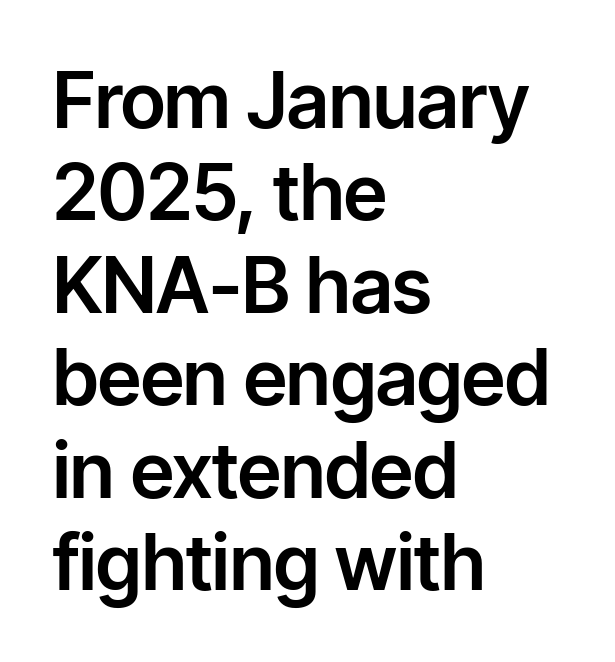
Type style note: lacks serifs. The specimen omits any rule beneath the text block's lines. Spacing verdict: proportional, widths tailored to each character. Reading down the block, your eye returns to a fixed left position each line. The line texture is even and compact thanks to regular tracking. Quick note: not italic, upright.
